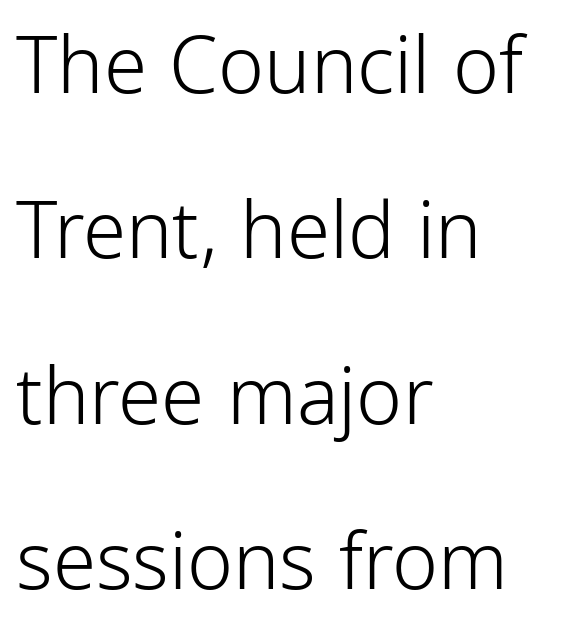
{"serif": "no", "italic": "no", "bold": "no", "weight": "light", "width": "condensed", "stroke_contrast": "low", "x_height": "medium", "monospaced": "no", "underline": "no", "align": "left", "line_spacing": "loose", "line_spacing_ratio": 2.12, "letter_spacing": "normal", "letter_spacing_em": 0.0, "glyph_px": 78}
